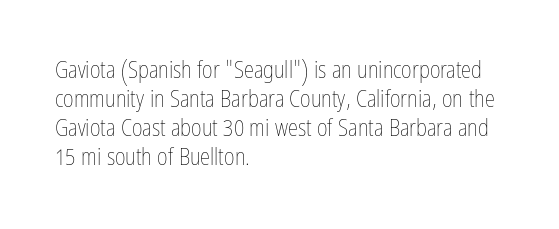
The image shows 23 px text type, upright; set left-aligned, normal line spacing (1.26x), normal letter spacing, not underlined.
